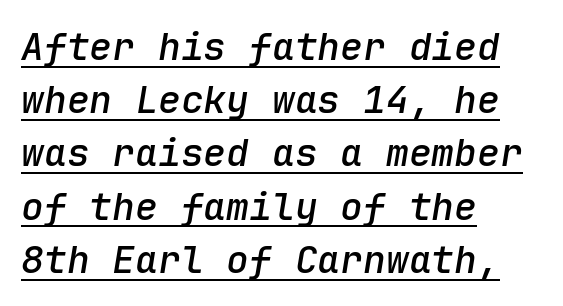
{"italic": "yes", "lean": "right", "slant_degrees": 9, "bold": "semi", "weight": "semibold", "width": "normal", "stroke_contrast": "low", "x_height": "medium", "monospaced": "yes", "underline": "yes", "align": "left", "line_spacing": "normal", "line_spacing_ratio": 1.4, "letter_spacing": "normal", "letter_spacing_em": 0.0, "glyph_px": 38}
